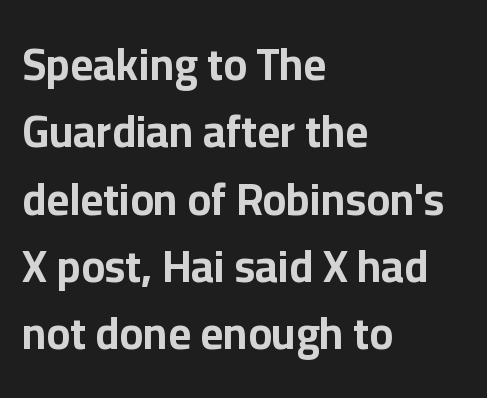
{"serif": "no", "italic": "no", "bold": "yes", "weight": "bold", "width": "normal", "stroke_contrast": "low", "x_height": "medium", "monospaced": "no", "underline": "no", "align": "left", "line_spacing": "normal", "line_spacing_ratio": 1.53, "letter_spacing": "normal", "letter_spacing_em": 0.0, "glyph_px": 44}
